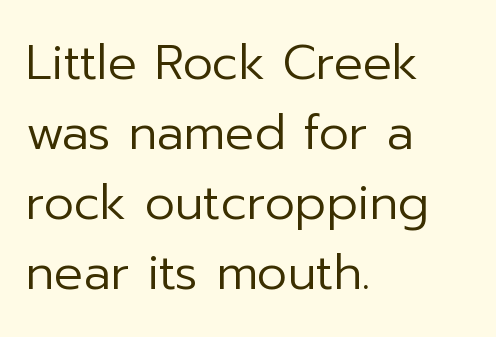
{"serif": "no", "italic": "no", "bold": "no", "weight": "regular", "width": "normal", "stroke_contrast": "low", "x_height": "medium", "monospaced": "no", "underline": "no", "align": "left", "line_spacing": "normal", "line_spacing_ratio": 1.46, "letter_spacing": "normal", "letter_spacing_em": 0.0, "glyph_px": 48}
